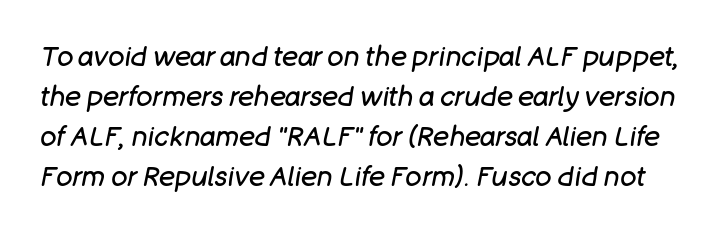
Q: Is the text bold? A: No.
Q: Is the text italic (slanted)? A: Yes, it leans right by about 11 degrees.
Q: Is the text underlined? A: No.
Q: Is the spacing between letters normal or unusually wide? A: Normal.
Q: Is the spacing between lines tight, normal or loose? A: Normal.
